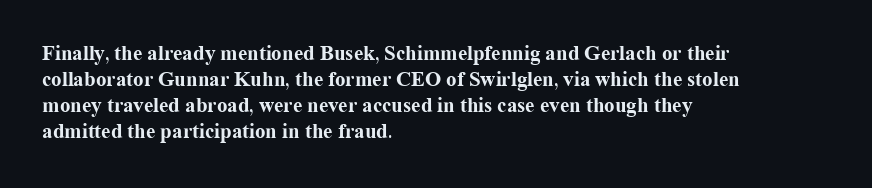
Q: Is the text bold? A: Yes.
Q: Is the text italic (slanted)? A: No, it is upright.
Q: Is the text underlined? A: No.
Q: How is the paragraph aligned? A: Left-aligned.
Q: Is the spacing between letters normal or unusually wide? A: Normal.
